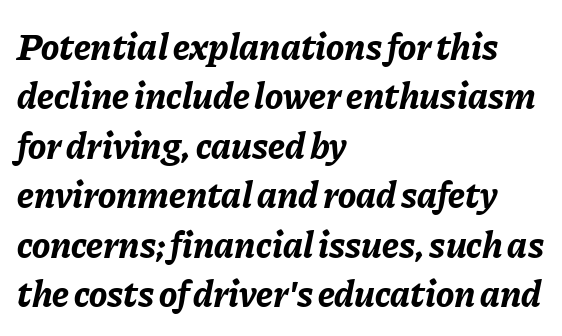
Q: Is the text bold? A: Yes.
Q: Is the text italic (slanted)? A: Yes, it leans right by about 11 degrees.
Q: Is the text underlined? A: No.
Q: How is the paragraph aligned? A: Left-aligned.
Q: Is the spacing between letters normal or unusually wide? A: Normal.
Q: Is the spacing between lines tight, normal or loose? A: Normal.
Q: Width (condensed, normal, or wide)? A: Normal.
Q: Stroke contrast? A: Low.
Q: x-height? A: Medium.
Q: Monospaced? A: No.
